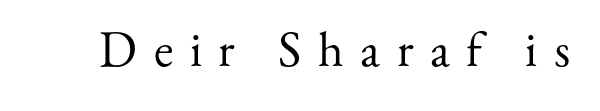
Weight class: somewhere from thin through regular. Style check: upright. The words here are not underlined. The characters display serif detailing at their extremities. You could not count columns in this text — the font is proportionally spaced. How are the letters spaced? Widely, with obvious added tracking.
